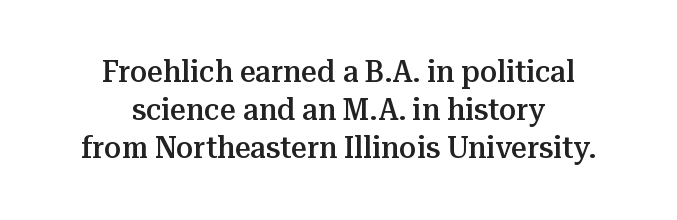
Beneath every word, the page is bare. The gaps between neighbouring characters are ordinary and unremarkable. Designer's note — italics off, roman on. A student would call this center alignment; a typographer would say set centered. The passage shown is typeset with a serif family. These lines are rendered in a variable-pitch font.
